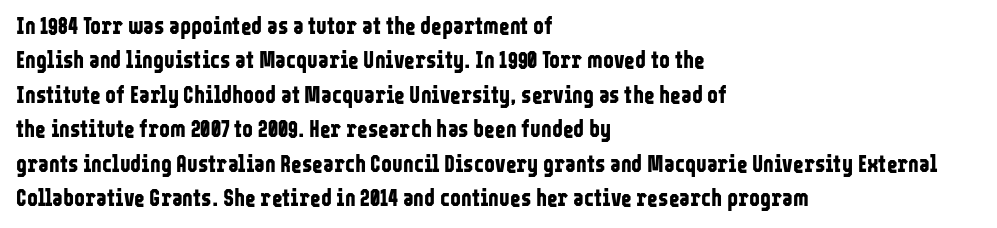
The image shows 23 px bold type, upright; set left-aligned, normal line spacing (1.5x), normal letter spacing, not underlined.
